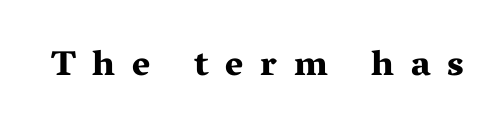
The image shows 35 px bold, wide serif type, upright; set unusually wide letter spacing (+0.48 em), not underlined; medium stroke contrast and a medium x-height.
